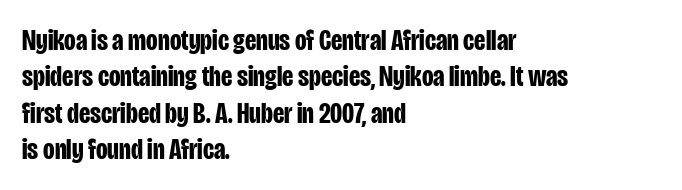
Q: Is the text bold? A: Yes.
Q: Is the text italic (slanted)? A: No, it is upright.
Q: Is the typeface a serif or a sans-serif typeface? A: Sans-serif.
Q: Is the text underlined? A: No.
Q: How is the paragraph aligned? A: Left-aligned.
Q: Is the spacing between letters normal or unusually wide? A: Normal.
Q: Width (condensed, normal, or wide)? A: Condensed.
Q: Stroke contrast? A: Low.
Q: x-height? A: Large.
Q: Monospaced? A: No.
